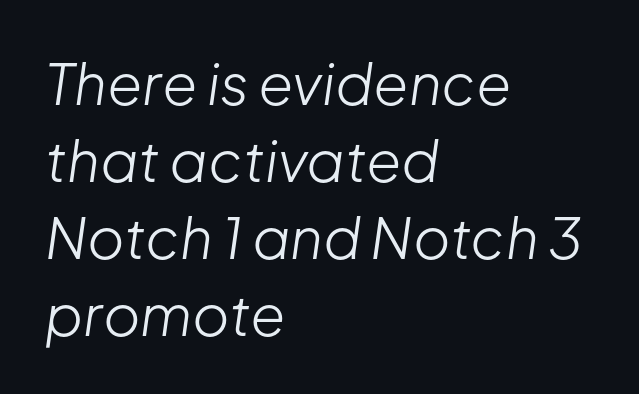
The image shows 57 px light type, italic (leaning right); set left-aligned, normal line spacing (1.35x), normal letter spacing, not underlined; low stroke contrast and a medium x-height.
